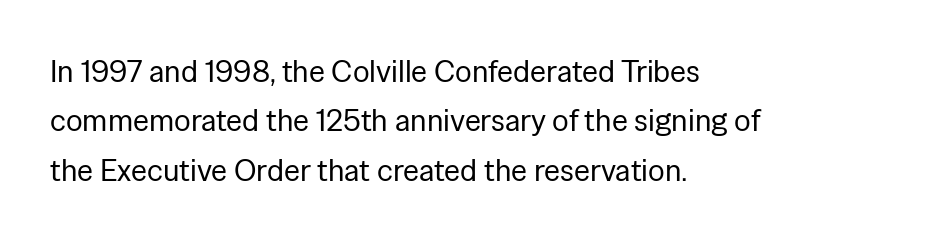
The image shows 31 px regular-weight sans-serif type, upright; set left-aligned, normal line spacing (1.59x), normal letter spacing, not underlined; low stroke contrast and a medium x-height.
